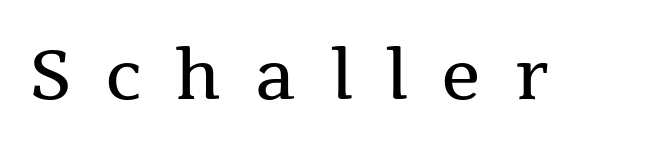
The typeface has the unassuming heft of standard copy or less. A typesetter would call this proportional, since set widths differ per character. The characters display serif detailing at their extremities. The specimen reads as upright at a glance.
